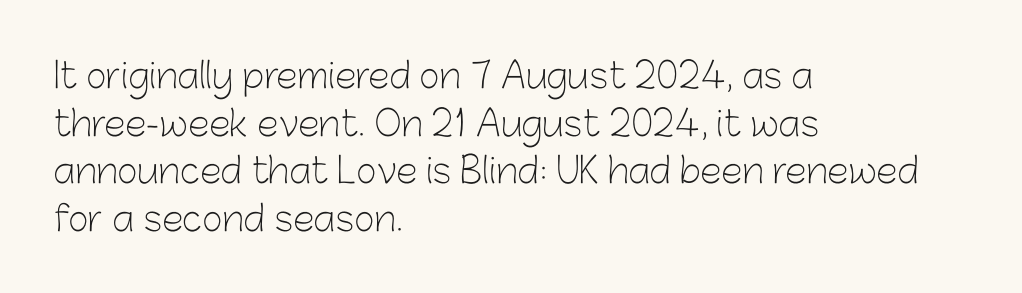
{"serif": "no", "italic": "no", "bold": "no", "weight": "light", "width": "normal", "stroke_contrast": "low", "x_height": "medium", "monospaced": "no", "underline": "no", "align": "left", "line_spacing": "normal", "line_spacing_ratio": 1.36, "letter_spacing": "normal", "letter_spacing_em": 0.0, "glyph_px": 35}
